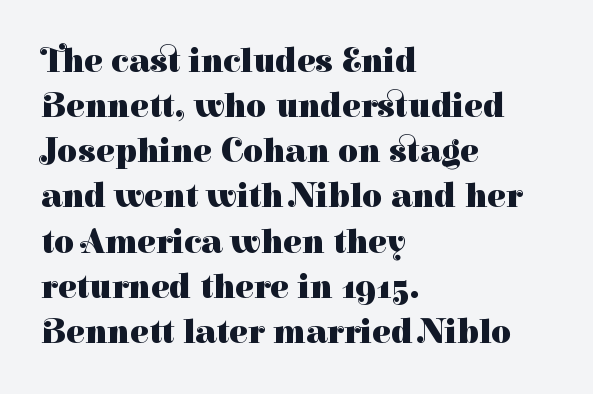
The image shows 35 px heavy serif type, upright; set left-aligned, normal line spacing (1.29x), normal letter spacing, not underlined; high stroke contrast and a medium x-height.
